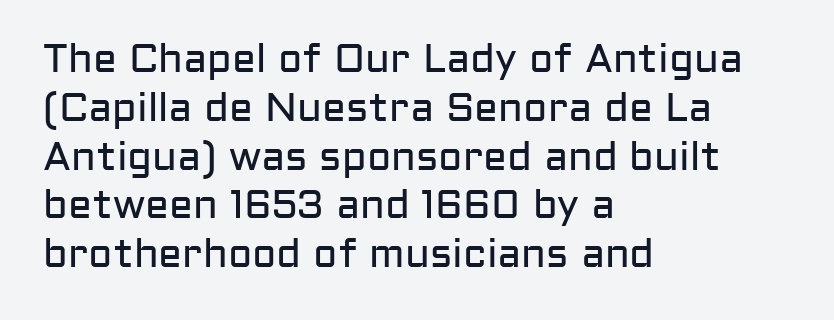
{"serif": "no", "italic": "no", "bold": "no", "weight": "regular", "width": "normal", "stroke_contrast": "low", "x_height": "medium", "monospaced": "no", "underline": "no", "align": "left", "line_spacing_ratio": 1.22, "letter_spacing": "normal", "letter_spacing_em": 0.0, "glyph_px": 40}
